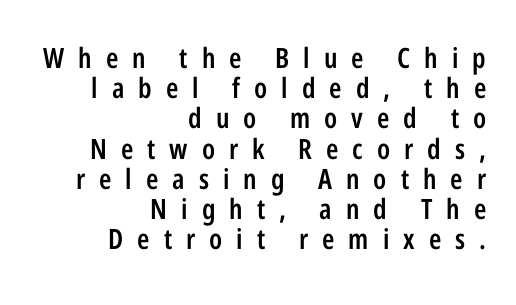
Summary of weight: moderately heavy, a semibold. Spacing between characters has been opened up far beyond the box default. Unlike italic type, these characters show no tilt at all. These lines stack with their right ends in a neat column. Leading is clearly below the norm, producing a dense column. The rendering uses natural spacing where letterforms have individual widths.
